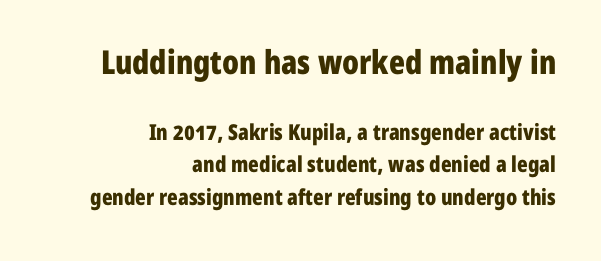
The image shows 33 px bold, condensed sans-serif type, upright; set right-aligned, normal line spacing (1.47x), normal letter spacing, not underlined; the first (top) block is 1.5x larger; low stroke contrast and a medium x-height.
